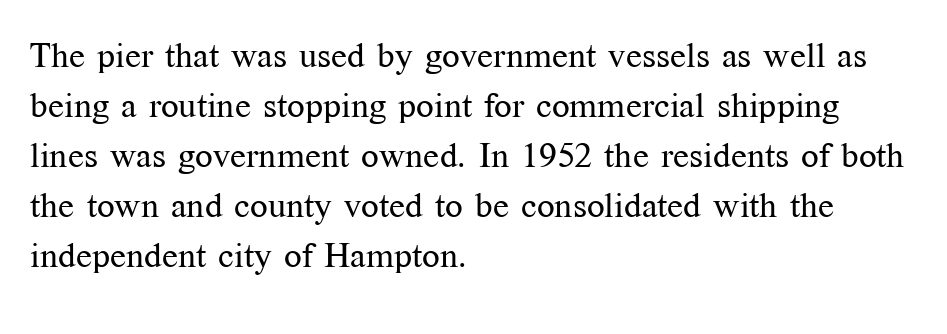
Q: Is the text bold? A: No.
Q: Is the text italic (slanted)? A: No, it is upright.
Q: Is the typeface a serif or a sans-serif typeface? A: Serif.
Q: Is the text underlined? A: No.
Q: How is the paragraph aligned? A: Left-aligned.
Q: Is the spacing between letters normal or unusually wide? A: Normal.
Q: Is the spacing between lines tight, normal or loose? A: Normal.
Q: Width (condensed, normal, or wide)? A: Normal.
Q: Stroke contrast? A: Medium.
Q: x-height? A: Medium.
Q: Monospaced? A: No.
